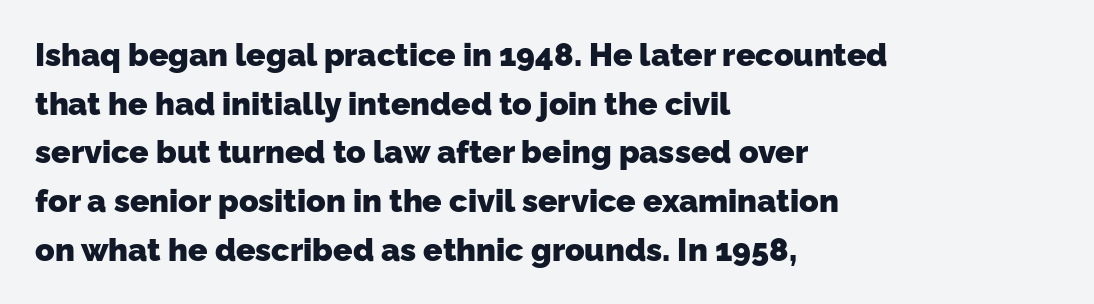
{"serif": "no", "bold": "yes", "weight": "heavy", "width": "normal", "stroke_contrast": "low", "x_height": "medium", "monospaced": "no", "underline": "no", "align": "left", "line_spacing": "normal", "line_spacing_ratio": 1.52, "letter_spacing": "normal", "letter_spacing_em": 0.0, "glyph_px": 32}
